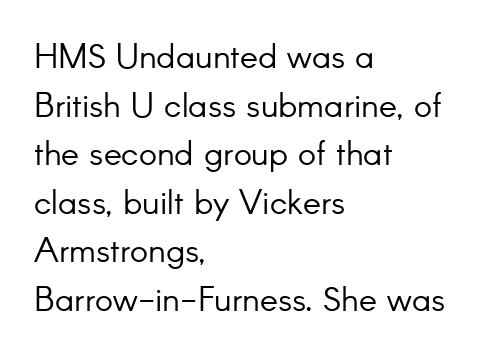
All the whitespace from short lines collects on the right. The type family on display is of the sans-serif kind. The gaps between neighbouring characters are ordinary and unremarkable. Whoever set this chose a conventional vertical rhythm. The typesetting does not lean heavy: it is not bold. This is roman type, the default non-slanted kind.
